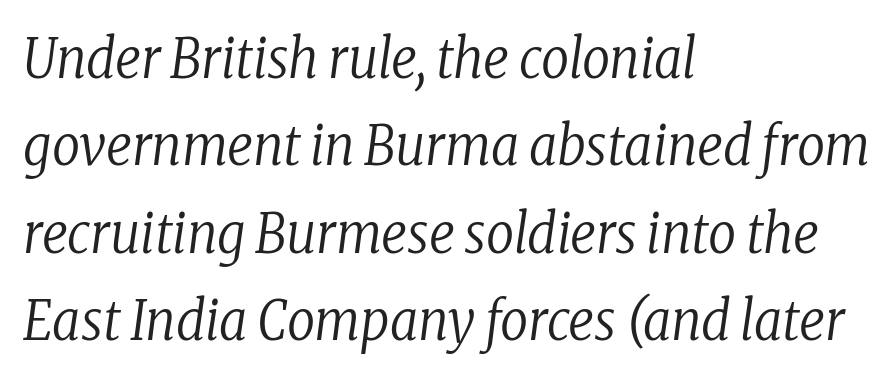
{"serif": "yes", "italic": "yes", "lean": "right", "slant_degrees": 8, "bold": "no", "weight": "regular", "width": "condensed", "stroke_contrast": "low", "x_height": "medium", "monospaced": "no", "underline": "no", "align": "left", "line_spacing": "normal", "line_spacing_ratio": 1.59, "letter_spacing": "normal", "letter_spacing_em": 0.0, "glyph_px": 55}
